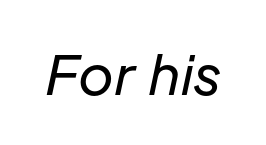
Q: Is the text bold? A: No.
Q: Is the text italic (slanted)? A: Yes, it leans right by about 12 degrees.
Q: Is the text underlined? A: No.
Q: Is the spacing between letters normal or unusually wide? A: Normal.
Q: Width (condensed, normal, or wide)? A: Normal.
Q: Stroke contrast? A: Low.
Q: x-height? A: Medium.
Q: Monospaced? A: No.
